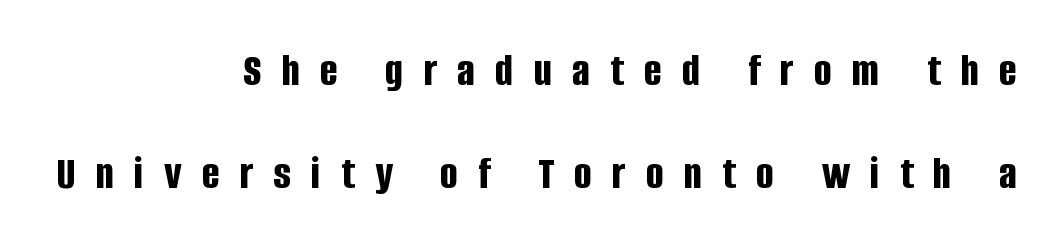
There is plenty of visible air inserted between adjacent glyphs. Emphasis by weight is at full strength: bold. Looks like regular typesetting: each glyph gets only the width it needs. In terms of posture, this sample is upright. What's the leading like? Stretched, with rows far apart. A clean baseline with only descenders dipping below it.
